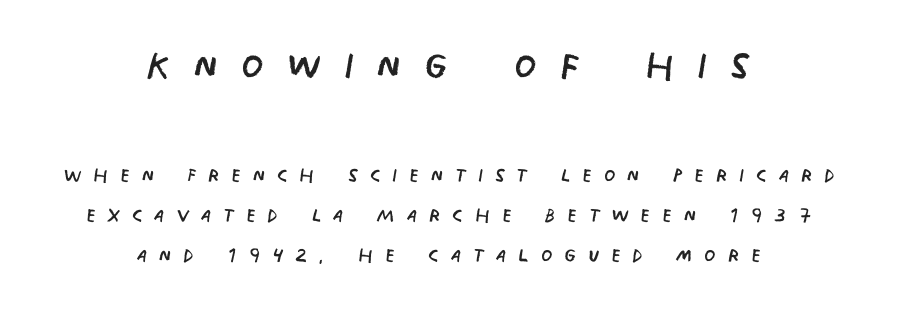
The image shows 51 px regular-weight, condensed sans-serif type; set centered, normal line spacing (1.55x), unusually wide letter spacing (+0.44 em), not underlined; the first (top) block is 1.96x larger; low stroke contrast and a large x-height.
